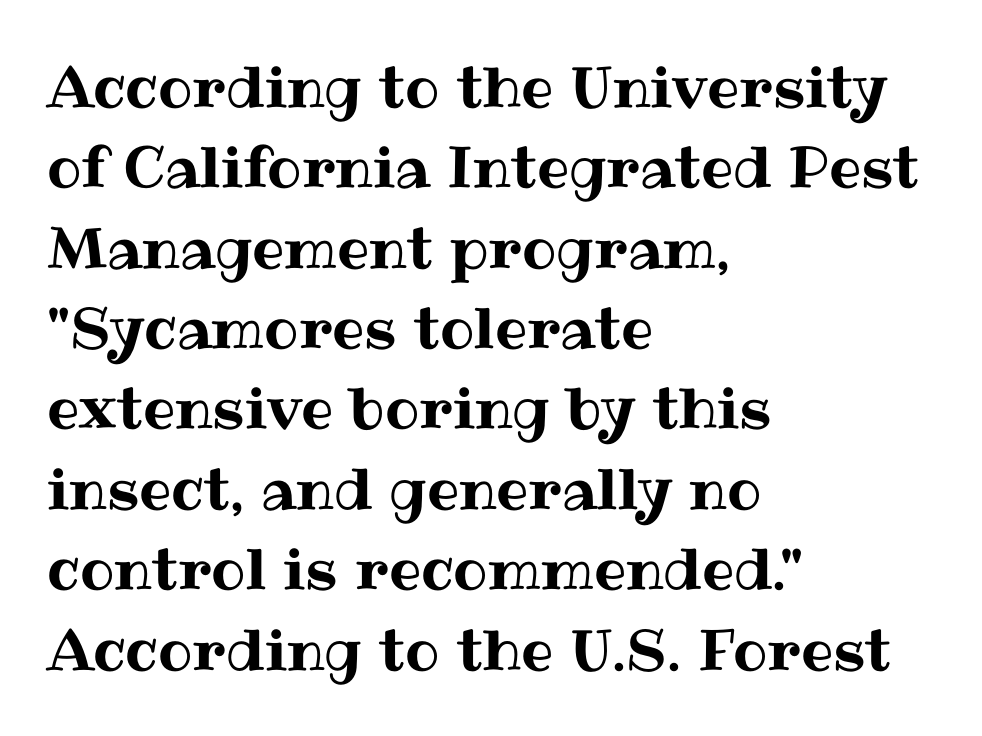
Q: Is the text italic (slanted)? A: No, it is upright.
Q: Is the text underlined? A: No.
Q: How is the paragraph aligned? A: Left-aligned.
Q: Is the spacing between letters normal or unusually wide? A: Normal.
Q: Is the spacing between lines tight, normal or loose? A: Normal.
Q: Width (condensed, normal, or wide)? A: Normal.
Q: Stroke contrast? A: Medium.
Q: x-height? A: Medium.
Q: Monospaced? A: No.
